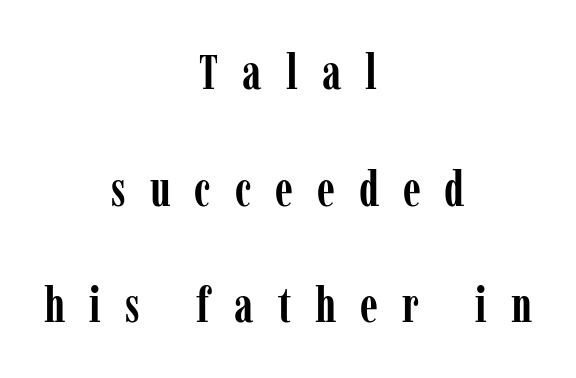
The image shows 48 px semibold, condensed serif type, upright; set centered, loose line spacing (2.43x), unusually wide letter spacing (+0.5 em), not underlined; low stroke contrast and a medium x-height.
